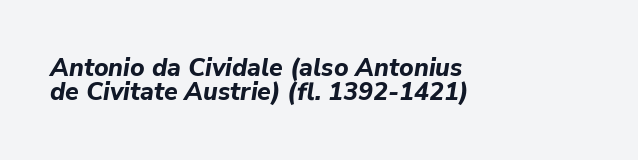
Q: Is the text bold? A: Yes.
Q: Is the text italic (slanted)? A: Yes, it leans right by about 9 degrees.
Q: Is the text underlined? A: No.
Q: How is the paragraph aligned? A: Left-aligned.
Q: Is the spacing between letters normal or unusually wide? A: Normal.
Q: Is the spacing between lines tight, normal or loose? A: Tight.
